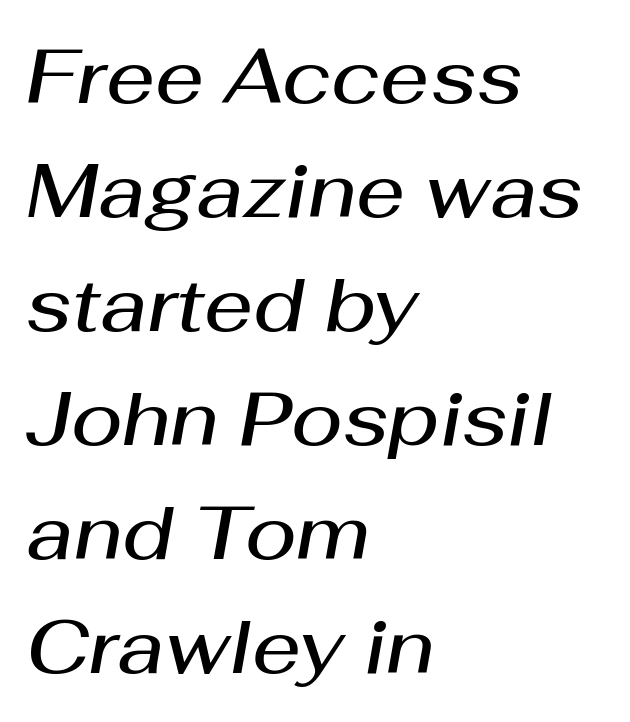
The image shows 76 px semibold type, italic (leaning right); set left-aligned, normal line spacing (1.5x), normal letter spacing, not underlined; medium stroke contrast and a medium x-height.
